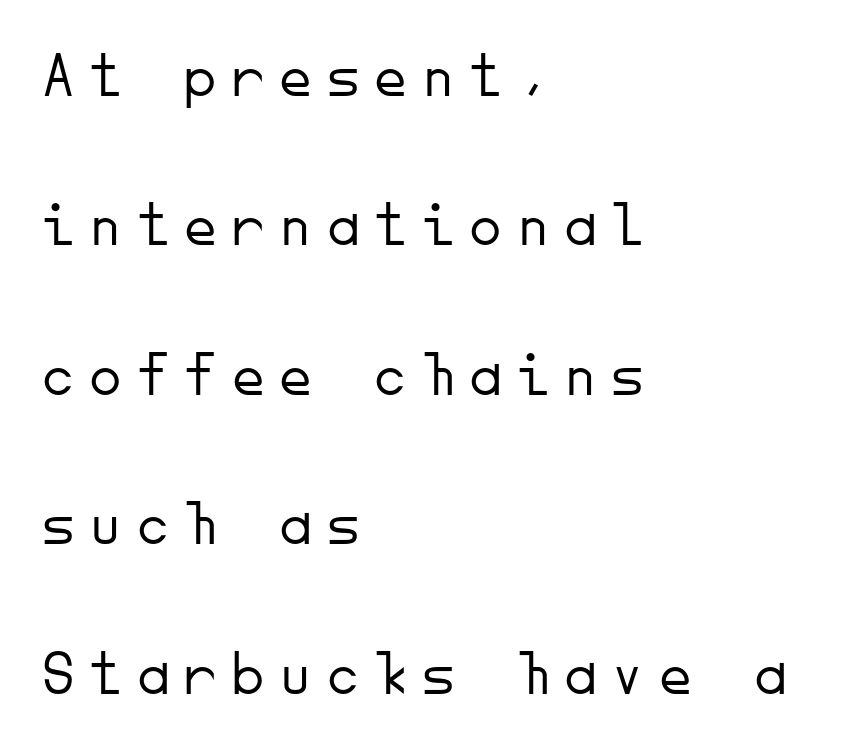
{"serif": "no", "italic": "no", "bold": "no", "weight": "light", "width": "normal", "stroke_contrast": "low", "x_height": "small", "monospaced": "yes", "underline": "no", "align": "left", "line_spacing": "loose", "line_spacing_ratio": 2.3, "letter_spacing": "wide", "letter_spacing_em": 0.23, "glyph_px": 65}
